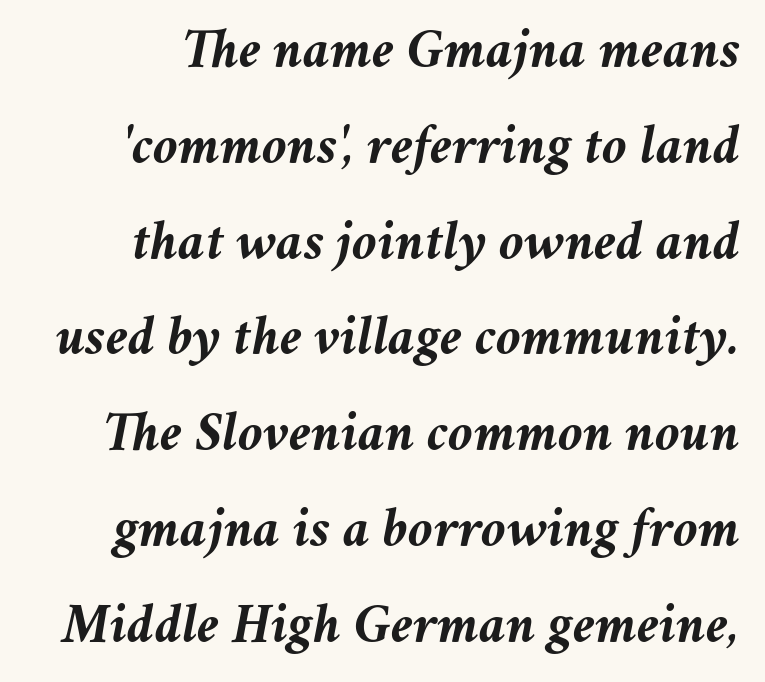
The image shows 57 px semibold type, italic (leaning right); set normal line spacing (1.68x), normal letter spacing, not underlined; medium stroke contrast and a medium x-height.
